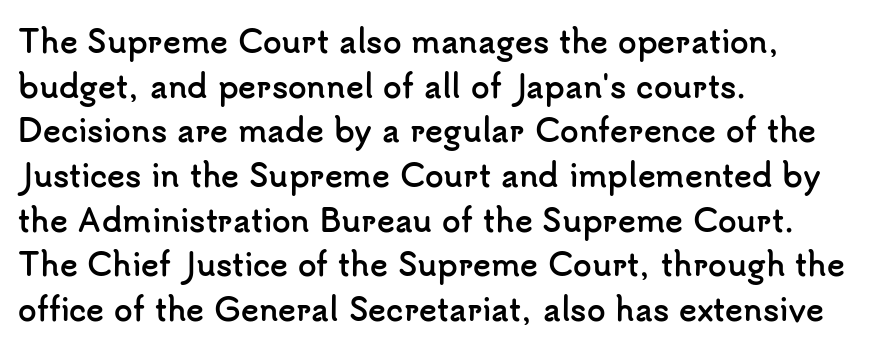
Q: Is the text bold? A: Yes.
Q: Is the text italic (slanted)? A: No, it is upright.
Q: Is the typeface a serif or a sans-serif typeface? A: Sans-serif.
Q: Is the text underlined? A: No.
Q: How is the paragraph aligned? A: Left-aligned.
Q: Is the spacing between letters normal or unusually wide? A: Normal.
Q: Is the spacing between lines tight, normal or loose? A: Normal.
Q: Width (condensed, normal, or wide)? A: Normal.
Q: Stroke contrast? A: Low.
Q: x-height? A: Small.
Q: Monospaced? A: No.
